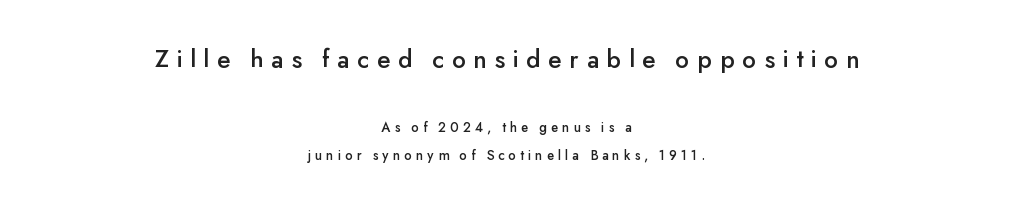
The image shows 26 px text type, upright; set centered, loose line spacing (2.01x), unusually wide letter spacing (+0.3 em), not underlined; the first (top) block is 1.86x larger.
